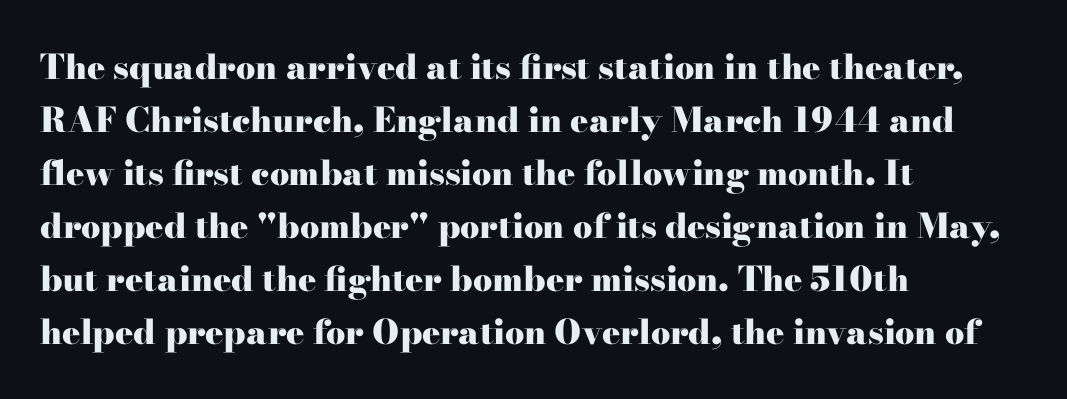
To sum up the face: it has serifs. The type sits square on the baseline with zero lean. Layout note: lines flush left. What weight is shown? A full bold with thick strokes.
